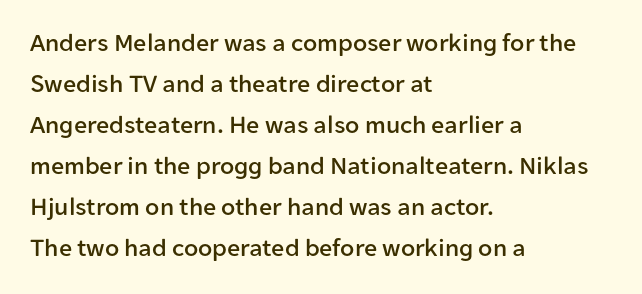
Descenders hang freely into open space. The font's upright variant was chosen for this text. Alignment: flush left. Leading: standard. The letterforms sit shoulder to shoulder at normal distance.
